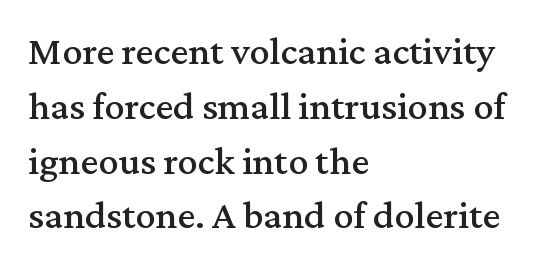
Q: Is the text italic (slanted)? A: No, it is upright.
Q: Is the typeface a serif or a sans-serif typeface? A: Serif.
Q: Is the text underlined? A: No.
Q: How is the paragraph aligned? A: Left-aligned.
Q: Is the spacing between letters normal or unusually wide? A: Normal.
Q: Is the spacing between lines tight, normal or loose? A: Normal.
Q: Width (condensed, normal, or wide)? A: Normal.
Q: Stroke contrast? A: Medium.
Q: x-height? A: Medium.
Q: Monospaced? A: No.
